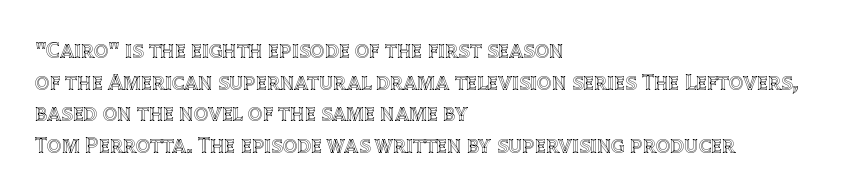
Q: Is the text italic (slanted)? A: No, it is upright.
Q: Is the text underlined? A: No.
Q: How is the paragraph aligned? A: Left-aligned.
Q: Is the spacing between letters normal or unusually wide? A: Normal.
Q: Is the spacing between lines tight, normal or loose? A: Normal.
